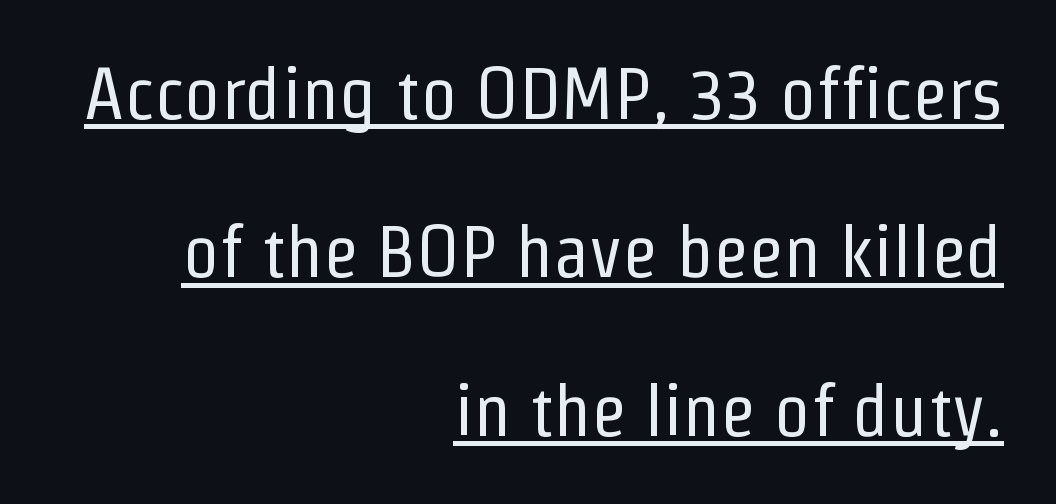
{"serif": "no", "italic": "no", "bold": "no", "weight": "regular", "width": "condensed", "stroke_contrast": "low", "x_height": "medium", "monospaced": "no", "underline": "yes", "align": "right", "line_spacing": "loose", "line_spacing_ratio": 2.17, "letter_spacing": "normal", "letter_spacing_em": 0.0, "glyph_px": 73}
